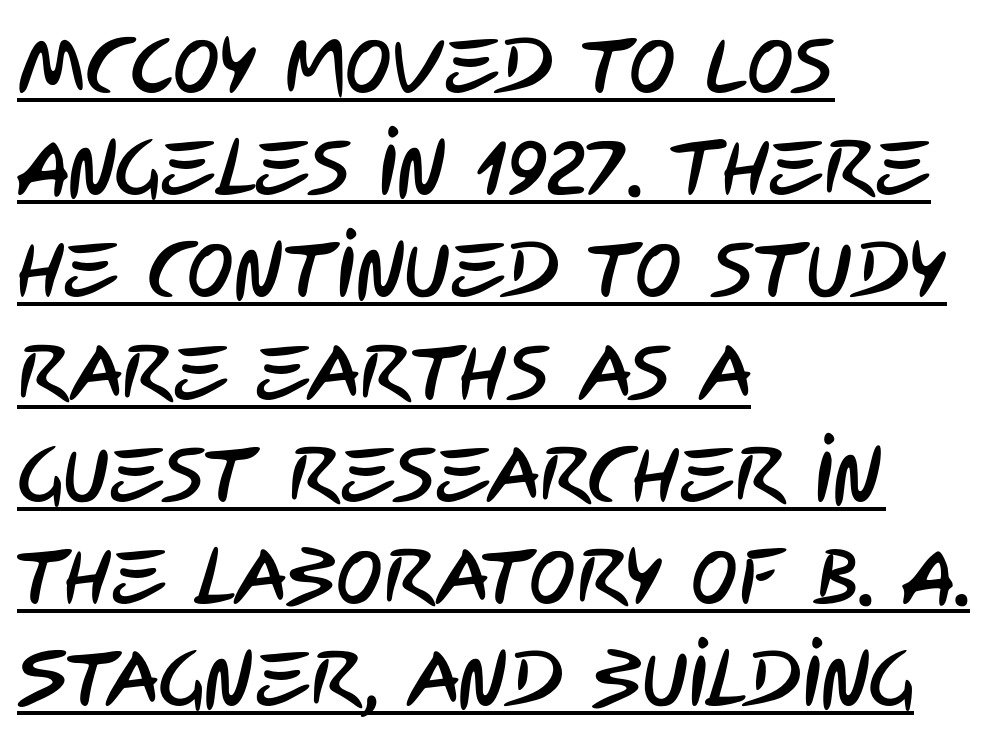
Words appear dense and cohesive because spacing is normal. The face used here is proportionally spaced, like ordinary book or web type. Are there feet on the stems? There aren't — it's a sans. Somebody hit Ctrl+U on this one — the words are underlined. Compared with typical paragraphs, the rows here are spaced about the same. In CSS terms this would be text-align: left.
